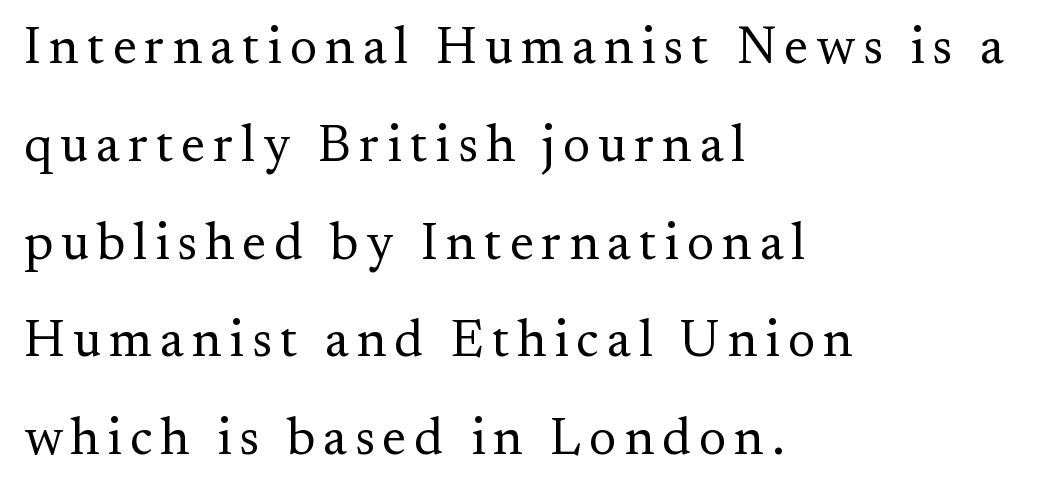
The image shows 52 px regular-weight serif type, upright; set left-aligned, line spacing 1.88x, not underlined; medium stroke contrast and a small x-height.
